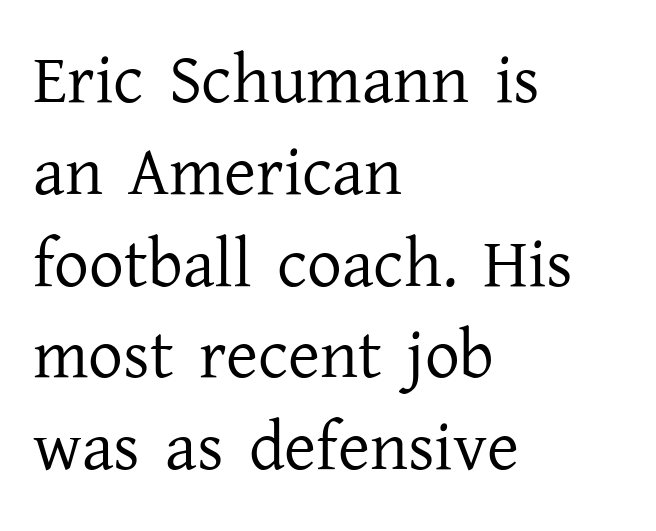
The image shows 69 px regular-weight serif type, upright; set left-aligned, normal line spacing (1.33x), normal letter spacing, not underlined; low stroke contrast and a medium x-height.
